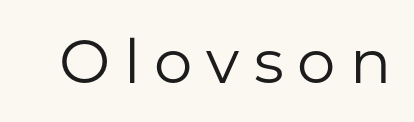
Here the glyphs are tracked loosely, breaking word shapes into spaced letters. A sans-serif font was chosen for this passage. The space directly below the letters is spotless. The type sits square on the baseline with zero lean. Do the characters align in a grid? No, the font is proportional.
